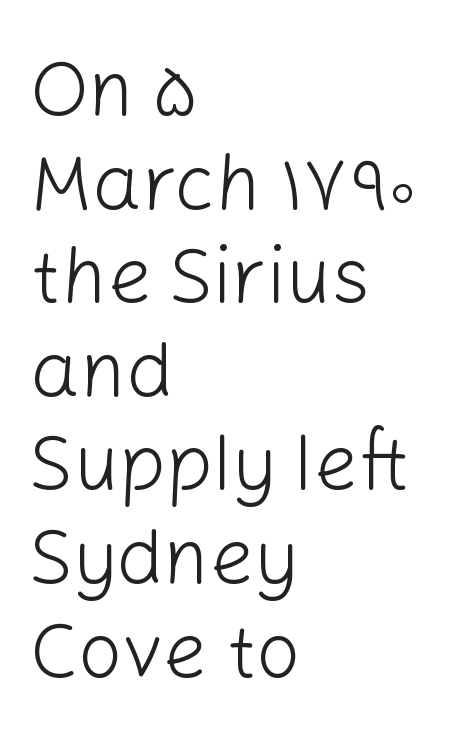
Q: Is the text bold? A: No.
Q: Is the text italic (slanted)? A: No, it is upright.
Q: Is the typeface a serif or a sans-serif typeface? A: Sans-serif.
Q: Is the text underlined? A: No.
Q: How is the paragraph aligned? A: Left-aligned.
Q: Is the spacing between letters normal or unusually wide? A: Normal.
Q: Width (condensed, normal, or wide)? A: Normal.
Q: Stroke contrast? A: Low.
Q: x-height? A: Medium.
Q: Monospaced? A: No.
